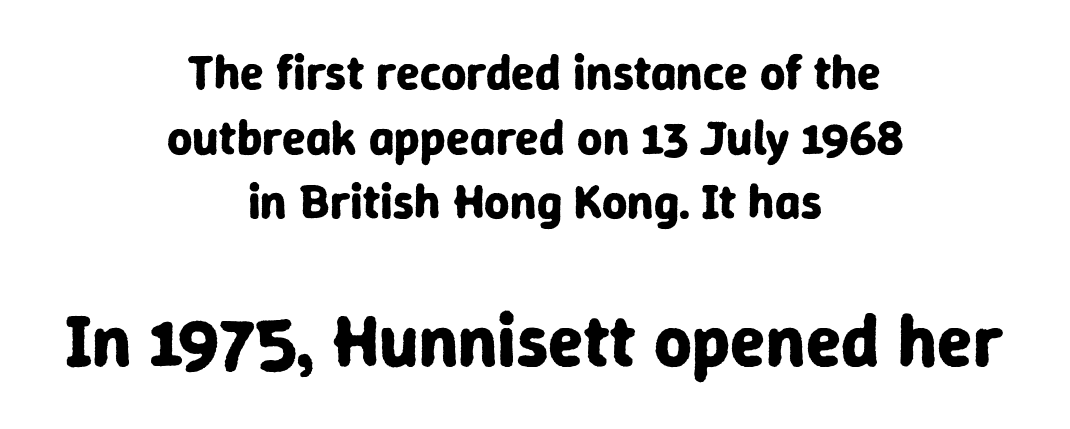
{"serif": "no", "italic": "no", "bold": "yes", "weight": "bold", "width": "normal", "stroke_contrast": "low", "x_height": "medium", "monospaced": "no", "underline": "no", "align": "center", "line_spacing": "normal", "line_spacing_ratio": 1.32, "letter_spacing": "normal", "letter_spacing_em": 0.0, "larger_block": "second", "size_ratio": 1.49, "glyph_px": 73}
